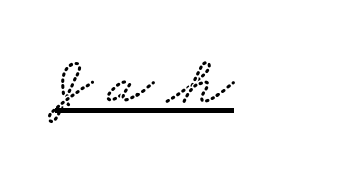
A typesetter would call this proportional, since set widths differ per character. You could only call the tracking loose — the letters float apart. Each line of the rendering has a horizontal stroke beneath the glyphs.
